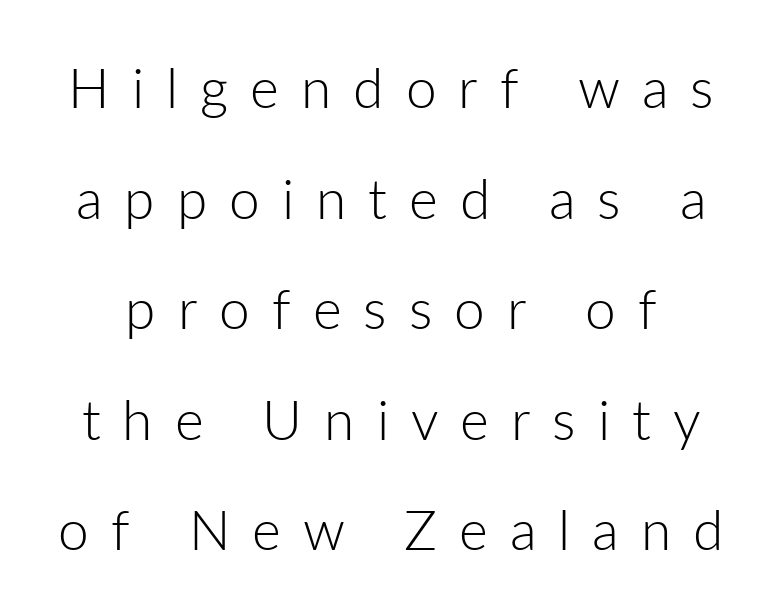
The image shows 55 px light sans-serif type, upright; set loose line spacing (2.01x), unusually wide letter spacing (+0.4 em), not underlined; low stroke contrast and a medium x-height.
